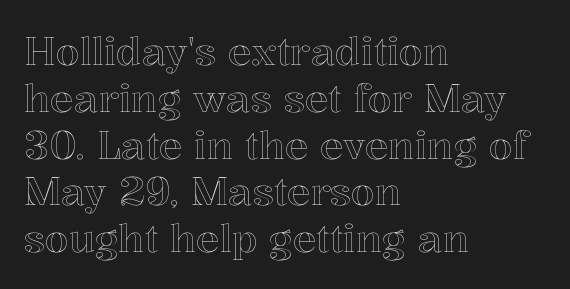
{"italic": "no", "width": "normal", "x_height": "medium", "monospaced": "no", "underline": "no", "align": "left", "line_spacing_ratio": 1.2, "letter_spacing": "normal", "letter_spacing_em": 0.0, "glyph_px": 39}
